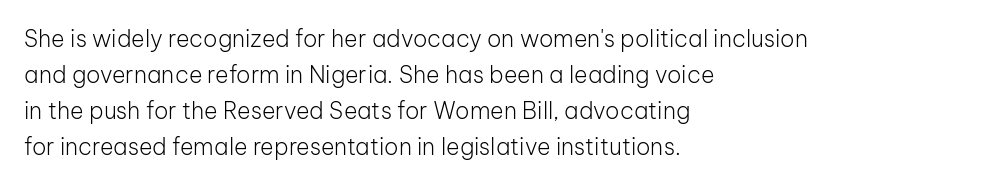
Nothing unusual about the tracking: characters are spaced as the font intends. The typesetter chose a ragged-right arrangement here. Vertical strokes here are truly vertical. In terms of leading, this rendering sits right in the middle.
